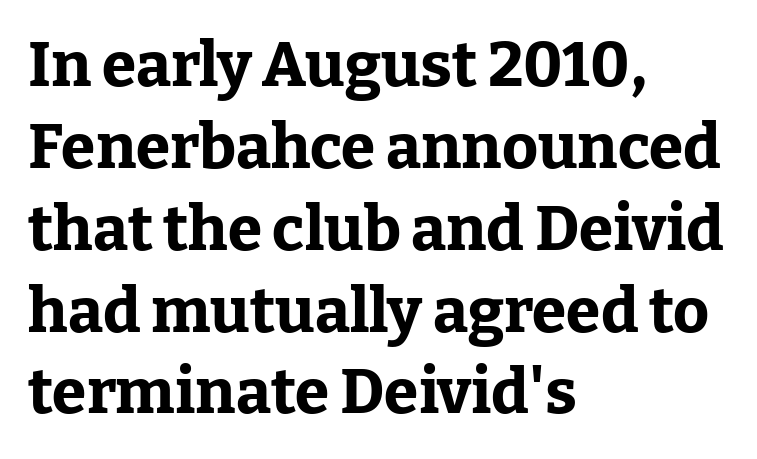
The image shows 62 px bold serif type, upright; set left-aligned, normal line spacing (1.32x), normal letter spacing, not underlined; low stroke contrast and a medium x-height.
